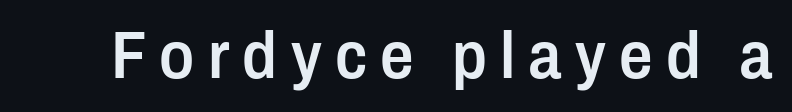
The gap between lines stays unmarked. Here the glyphs are tracked loosely, breaking word shapes into spaced letters. Varying glyph widths throughout — classic text-font behaviour. Set as a demibold, roughly 600 on the weight scale. You can tell from the bare stems that sans-serif type was used.
